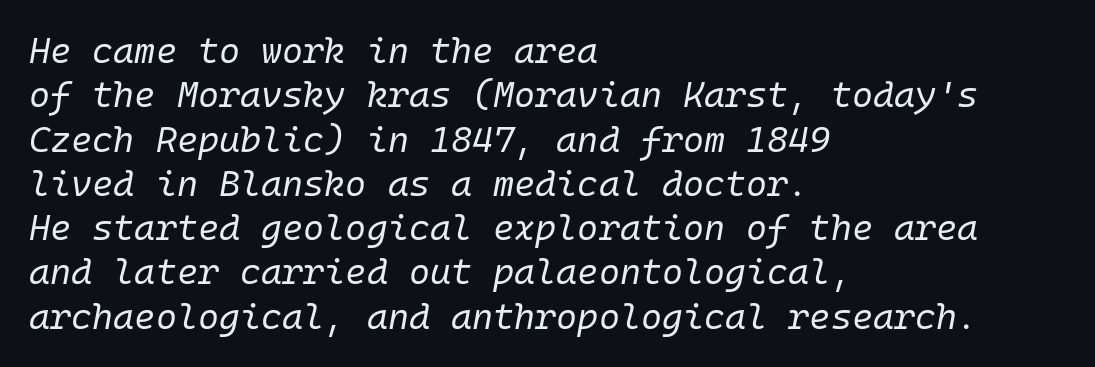
There is no visible air inserted between adjacent glyphs. The baseline area is clear. In terms of posture, this sample is oblique. The strokes carry an ordinary text weight at most. Looks like terminal output: every glyph gets an equal slot.
